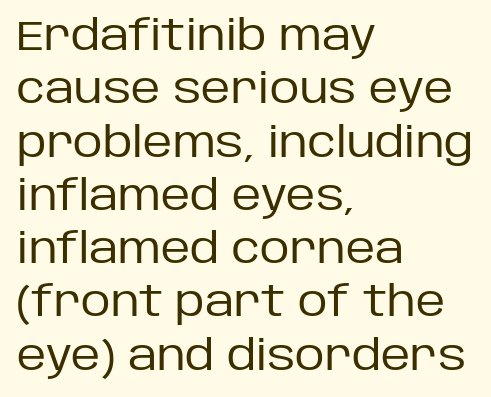
The image shows 41 px regular-weight sans-serif type, upright; set left-aligned, normal line spacing (1.3x), normal letter spacing, not underlined; low stroke contrast and a large x-height.
